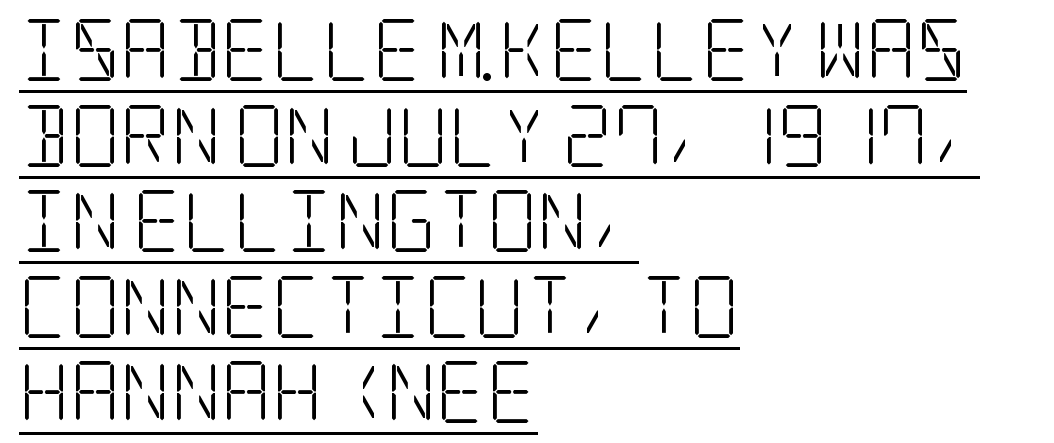
The image shows 62 px light, condensed serif type, upright; set left-aligned, normal line spacing (1.38x), normal letter spacing, underlined; low stroke contrast and a large x-height.
